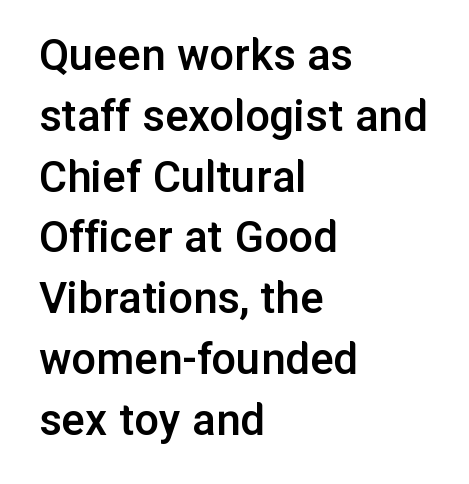
The image shows 49 px semibold sans-serif type, upright; set left-aligned, line spacing 1.24x, normal letter spacing, not underlined; low stroke contrast and a medium x-height.
